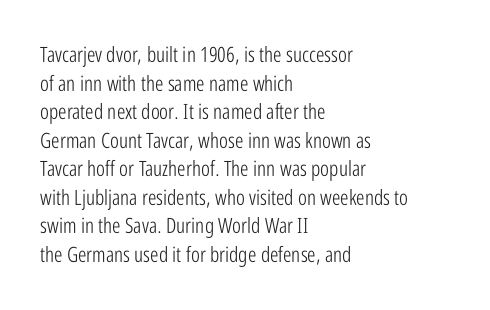
Line beginnings align vertically; line endings do not. Whoever set this chose a conventional vertical rhythm. Stroke mass is kept to a normal reading level or below. Nobody touched the tracking dial on this one.
